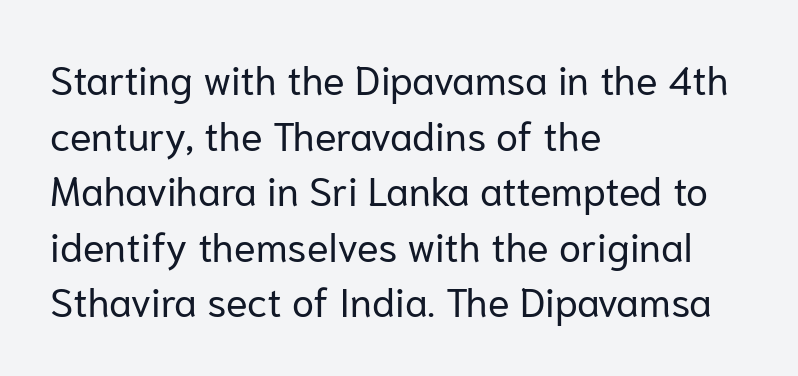
The image shows 40 px regular-weight sans-serif type, upright; set left-aligned, normal line spacing (1.39x), normal letter spacing, not underlined; low stroke contrast and a medium x-height.
